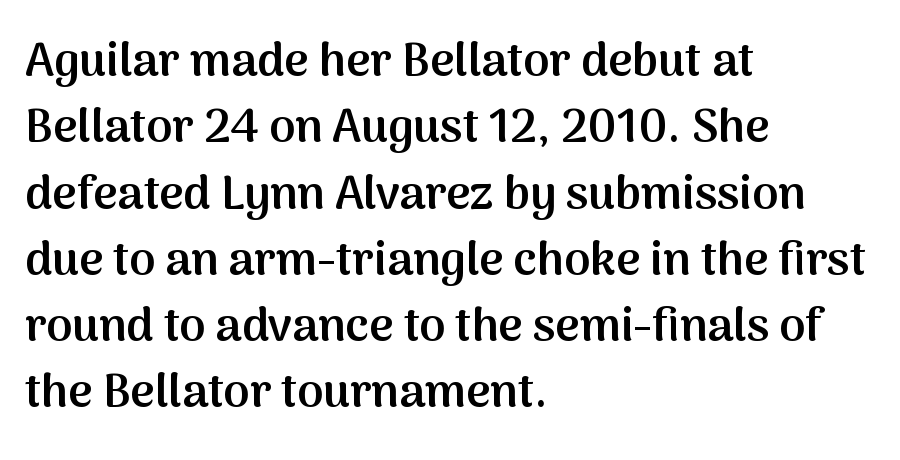
Check the space under the baseline: it is left empty. Its strokes are somewhat broadened, the hallmark of semibold type. The rendering keeps characters at their native spacing. This is the regular roman posture of the typeface. In terms of leading, this rendering sits right in the middle. The lines in this sample share a left origin and differ only in where they stop.
